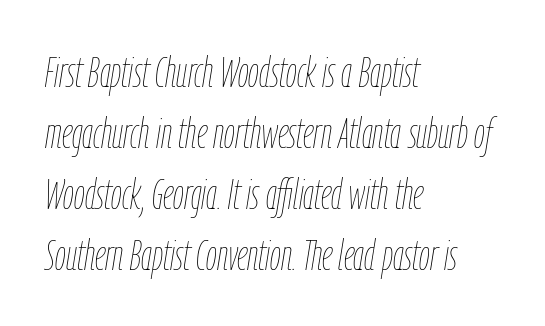
The rows are spaced the way most documents space them. The letters advance in unequal steps, a hallmark of proportional type. You could call the tracking neutral — neither tight nor loose. Layout note: lines flush left. Underlining? Definitely not there. The glyphs look as if they've been sheared to an angle.
